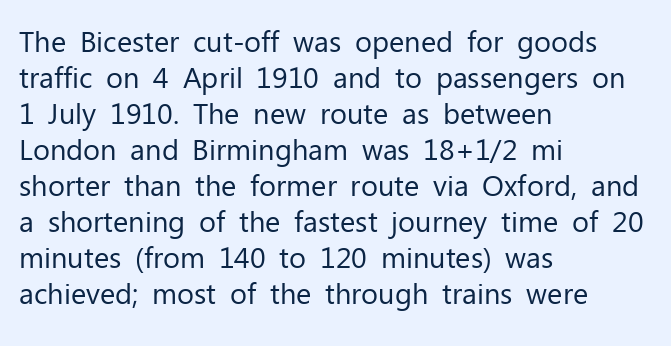
The rendering uses natural spacing where letterforms have individual widths. Any mark beneath the type? The region is blank. Which margin do the lines hug? The left one — the right edge is uneven. You can tell it's not italic because the verticals are truly vertical. These lines are composed in type without serifs.
